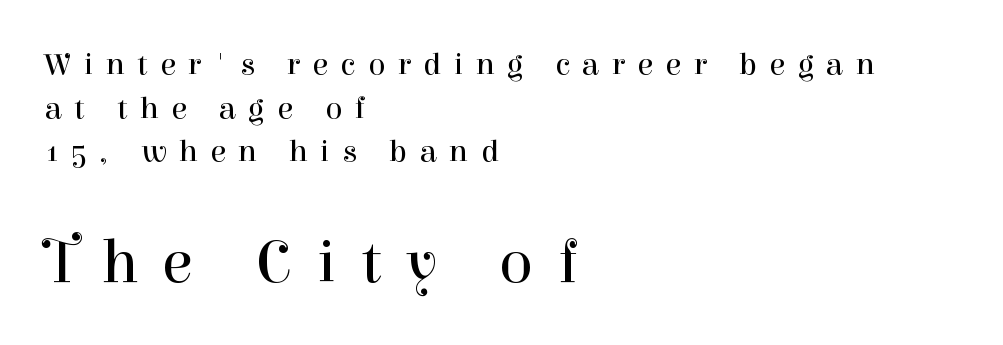
Q: Is the text bold? A: No.
Q: Is the text italic (slanted)? A: No, it is upright.
Q: Is the typeface a serif or a sans-serif typeface? A: Serif.
Q: Is the text underlined? A: No.
Q: How is the paragraph aligned? A: Left-aligned.
Q: Is the spacing between letters normal or unusually wide? A: Unusually wide.
Q: Is the spacing between lines tight, normal or loose? A: Normal.
Q: Which block of text is set in a larger size, the first (top) or the second (bottom)? A: The second (bottom) one.
Q: Width (condensed, normal, or wide)? A: Normal.
Q: Stroke contrast? A: High.
Q: x-height? A: Medium.
Q: Monospaced? A: No.
